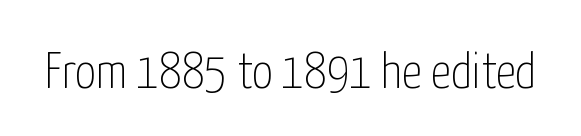
The image shows 51 px thin, condensed sans-serif type, upright; set normal letter spacing, not underlined; low stroke contrast and a medium x-height.
